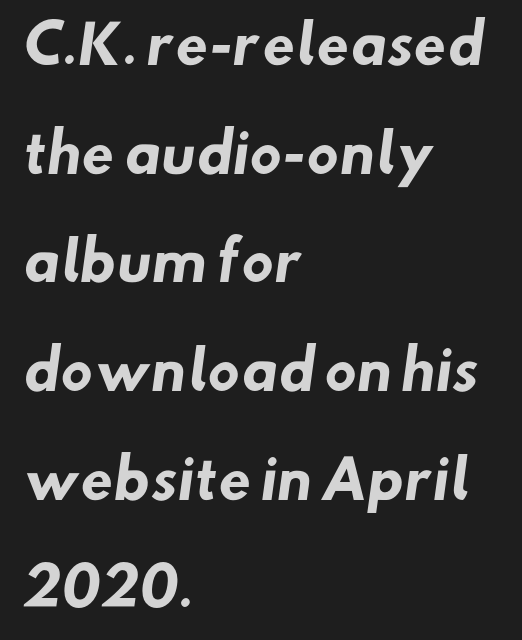
The image shows 53 px heavy sans-serif type; set left-aligned, loose line spacing (2.05x), normal letter spacing, not underlined; low stroke contrast and a small x-height.
